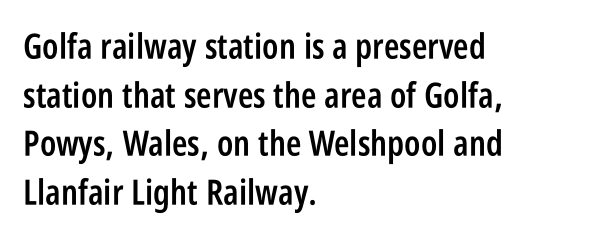
The image shows 35 px semibold, condensed sans-serif type, upright; set left-aligned, normal line spacing (1.39x), normal letter spacing, not underlined; low stroke contrast and a large x-height.
